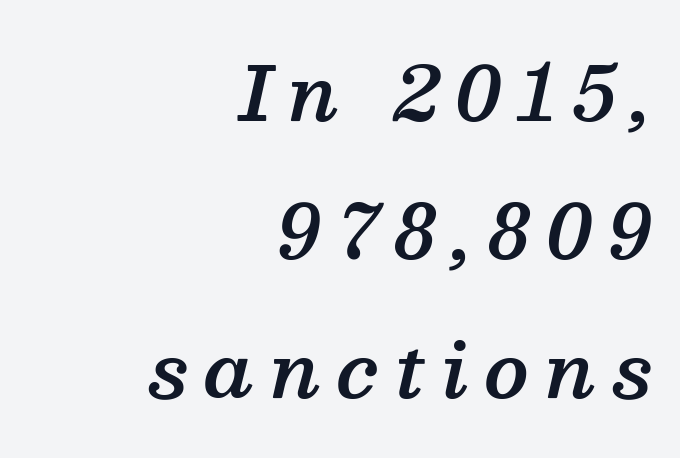
The specimen reads as italic at a glance. Has an underline been added? It has not. The characters look somewhat weighty, a semibold short of true bold. The line texture is sparse and dotted thanks to wide tracking. Casual observation: everything's shoved over to the right. This sample has the flowing, uneven cadence of proportional lettering.
